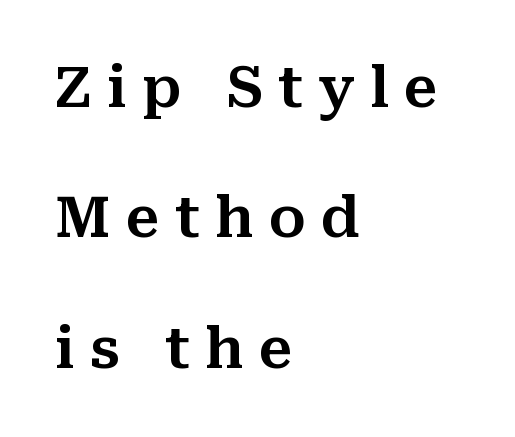
{"serif": "yes", "italic": "no", "width": "normal", "stroke_contrast": "medium", "x_height": "medium", "monospaced": "no", "underline": "no", "align": "left", "line_spacing": "loose", "line_spacing_ratio": 2.33, "letter_spacing": "wide", "letter_spacing_em": 0.27, "glyph_px": 56}
